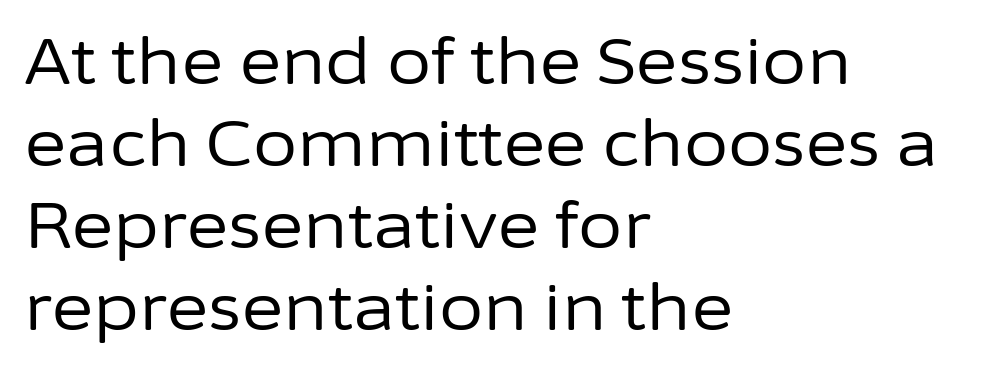
The image shows 64 px regular-weight sans-serif type, upright; set left-aligned, normal line spacing (1.28x), normal letter spacing, not underlined; low stroke contrast and a medium x-height.
